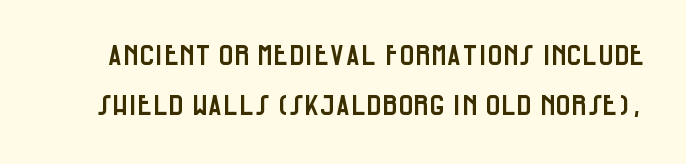
{"serif": "no", "italic": "no", "width": "condensed", "stroke_contrast": "low", "x_height": "large", "monospaced": "no", "underline": "no", "line_spacing_ratio": 1.78, "letter_spacing": "normal", "letter_spacing_em": 0.0, "glyph_px": 28}
